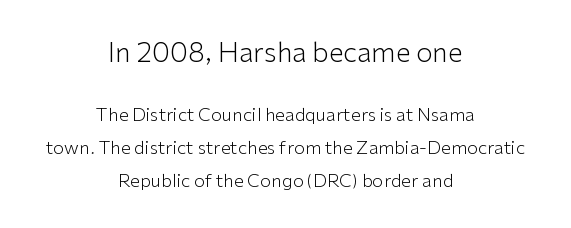
Q: Is the text bold? A: No.
Q: Is the text italic (slanted)? A: No, it is upright.
Q: Is the text underlined? A: No.
Q: How is the paragraph aligned? A: Centered.
Q: Is the spacing between letters normal or unusually wide? A: Normal.
Q: Which block of text is set in a larger size, the first (top) or the second (bottom)? A: The first (top) one.
